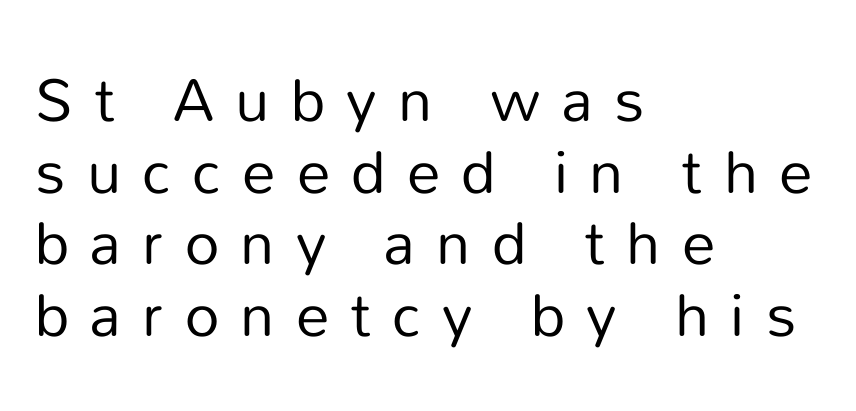
The image shows 67 px regular-weight sans-serif type, upright; set left-aligned, tight line spacing (1.07x), unusually wide letter spacing (+0.32 em), not underlined; low stroke contrast and a medium x-height.
